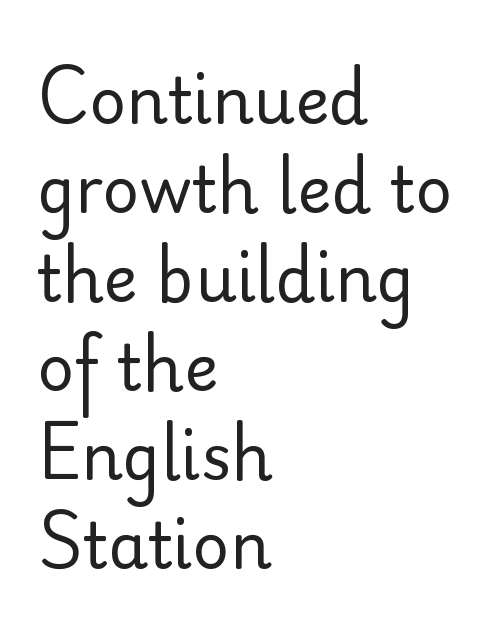
{"serif": "no", "italic": "no", "bold": "no", "weight": "regular", "width": "normal", "stroke_contrast": "low", "x_height": "small", "monospaced": "no", "underline": "no", "align": "left", "line_spacing": "normal", "line_spacing_ratio": 1.39, "letter_spacing": "normal", "letter_spacing_em": 0.0, "glyph_px": 64}
